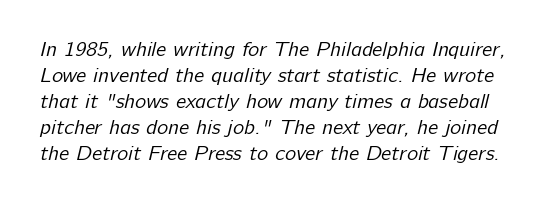
The foot of each line stays bare and open. Words appear dense and cohesive because spacing is normal. No heavy texture on the line: the type isn't bold.
